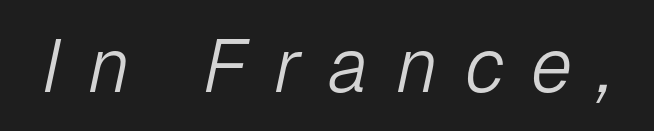
Do the characters align in a grid? No, the font is proportional. No chunkiness to these letters — they're not bold. Look at the tracking — it's clearly loosened, letters drifting apart. Would a proofreader flag this as italicized? Yes.
